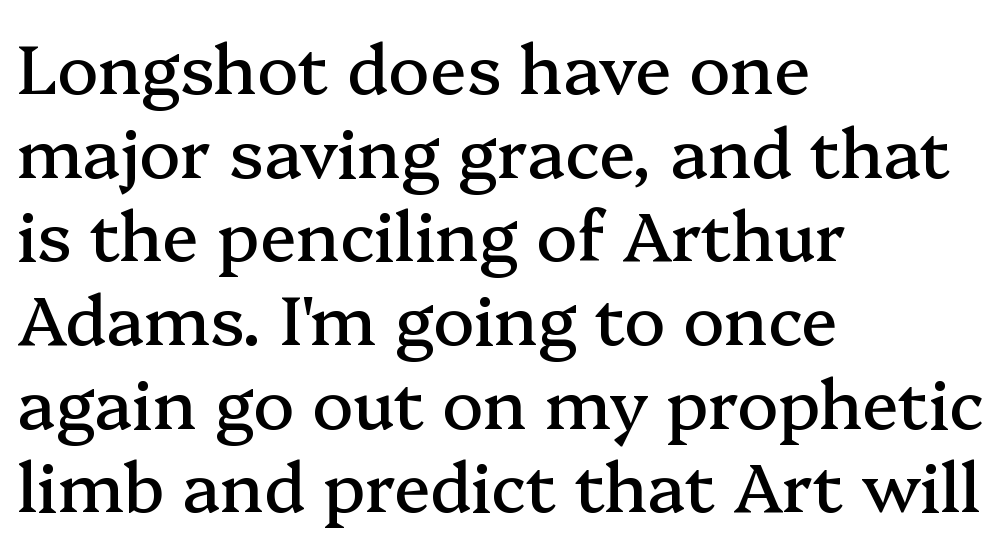
{"serif": "yes", "italic": "no", "width": "normal", "stroke_contrast": "medium", "x_height": "medium", "monospaced": "no", "underline": "no", "align": "left", "line_spacing_ratio": 1.23, "letter_spacing": "normal", "letter_spacing_em": 0.0, "glyph_px": 68}
